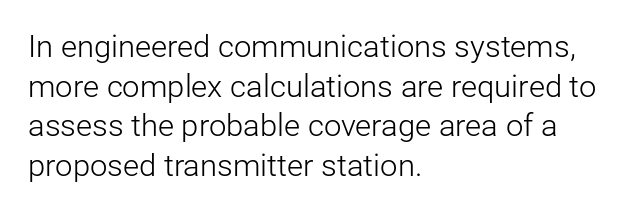
The image shows 31 px light sans-serif type, upright; set left-aligned, normal line spacing (1.28x), normal letter spacing, not underlined; low stroke contrast and a medium x-height.
